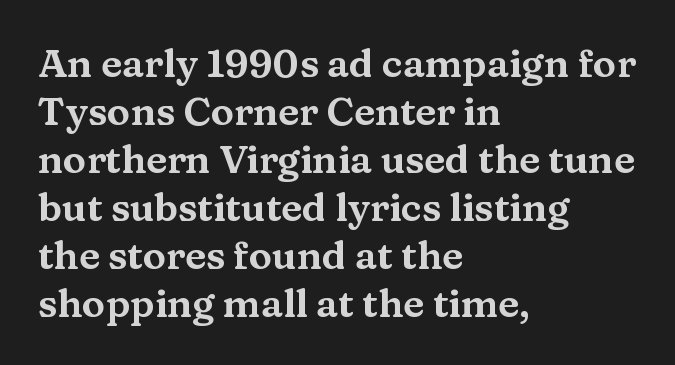
Q: Is the text italic (slanted)? A: No, it is upright.
Q: Is the typeface a serif or a sans-serif typeface? A: Serif.
Q: Is the text underlined? A: No.
Q: How is the paragraph aligned? A: Left-aligned.
Q: Is the spacing between letters normal or unusually wide? A: Normal.
Q: Width (condensed, normal, or wide)? A: Wide.
Q: Stroke contrast? A: Medium.
Q: x-height? A: Medium.
Q: Monospaced? A: No.
